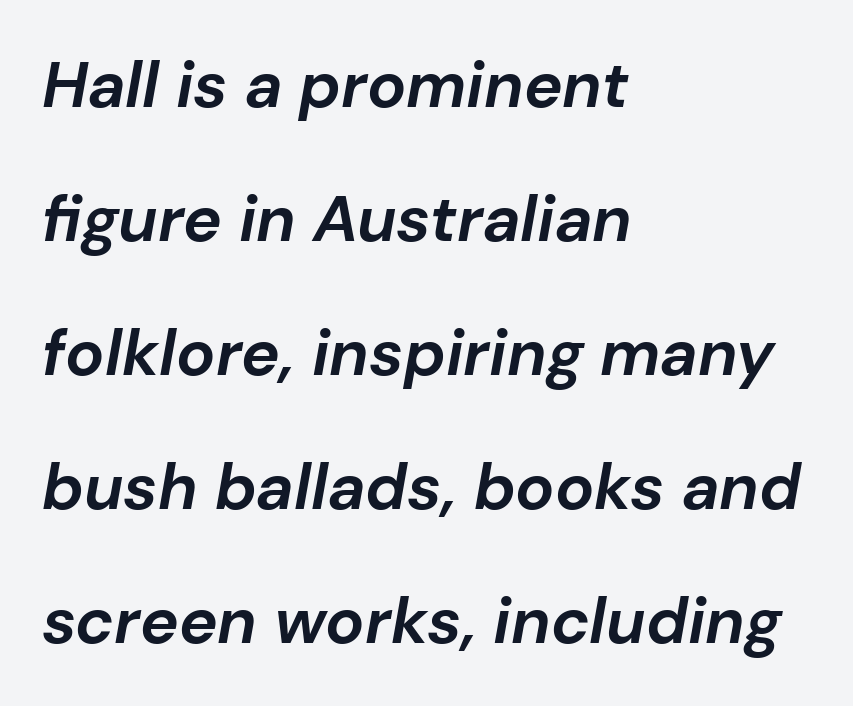
Alignment: flush left. Quick note: italic. How are the letters spaced? Ordinarily, with no added tracking. Only glyphs here, with clear space below each row.
